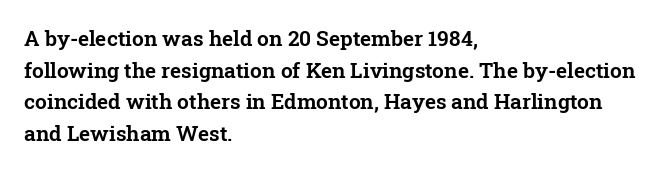
Has an underline been added? It has not. Do the letters lean? They stand straight. Notice how descenders clear the ascenders below comfortably — that's standard leading. The line texture is even and compact thanks to regular tracking.
